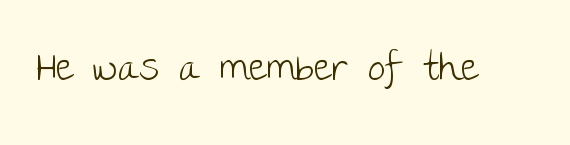
The image shows 39 px light sans-serif type, upright; set normal letter spacing, not underlined; low stroke contrast and a large x-height.
